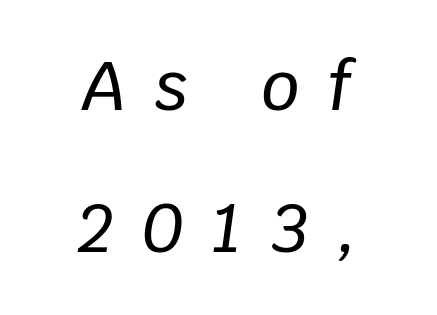
Inter-character spacing is expanded well beyond the font's built-in metrics. Would a proofreader flag this as italicized? Yes. What's the leading like? Stretched, with rows far apart. Alignment: centered.
